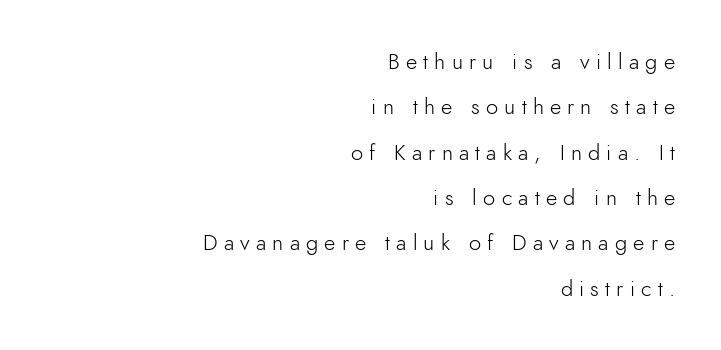
{"italic": "no", "bold": "no", "underline": "no", "align": "right", "line_spacing": "loose", "line_spacing_ratio": 2.06, "letter_spacing": "wide", "letter_spacing_em": 0.28, "glyph_px": 22}
